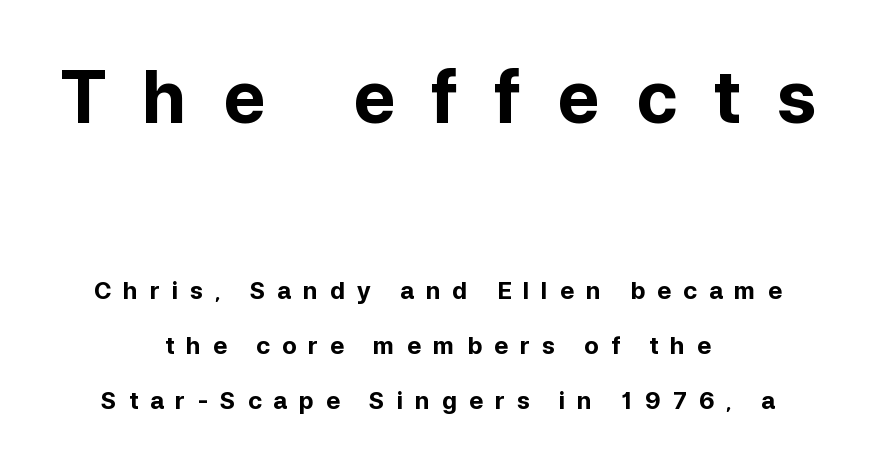
Q: Is the text bold? A: Yes.
Q: Is the text italic (slanted)? A: No, it is upright.
Q: Is the typeface a serif or a sans-serif typeface? A: Sans-serif.
Q: Is the text underlined? A: No.
Q: How is the paragraph aligned? A: Centered.
Q: Is the spacing between letters normal or unusually wide? A: Unusually wide.
Q: Is the spacing between lines tight, normal or loose? A: Loose.
Q: Which block of text is set in a larger size, the first (top) or the second (bottom)? A: The first (top) one.
Q: Width (condensed, normal, or wide)? A: Normal.
Q: Stroke contrast? A: Low.
Q: x-height? A: Medium.
Q: Monospaced? A: No.
